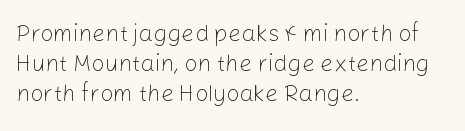
Q: Is the text bold? A: No.
Q: Is the text italic (slanted)? A: No, it is upright.
Q: Is the text underlined? A: No.
Q: How is the paragraph aligned? A: Left-aligned.
Q: Is the spacing between letters normal or unusually wide? A: Normal.
Q: Is the spacing between lines tight, normal or loose? A: Normal.
